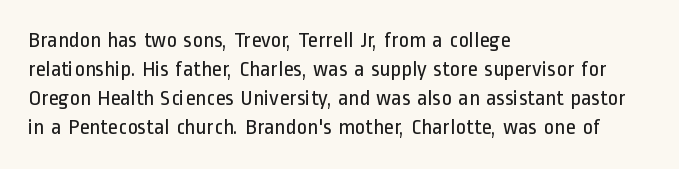
Tall strokes in this sample are plumb rather than angled. The passage shown has conventional tracking throughout. Every row of glyphs begins at an identical x-position on the left. A normal amount of white space separates one row of letters from the next. Type without underlining.
